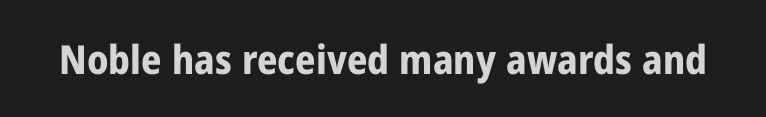
Q: Is the text bold? A: Yes.
Q: Is the text italic (slanted)? A: No, it is upright.
Q: Is the typeface a serif or a sans-serif typeface? A: Sans-serif.
Q: Is the text underlined? A: No.
Q: Is the spacing between letters normal or unusually wide? A: Normal.
Q: Width (condensed, normal, or wide)? A: Condensed.
Q: Stroke contrast? A: Low.
Q: x-height? A: Medium.
Q: Monospaced? A: No.
